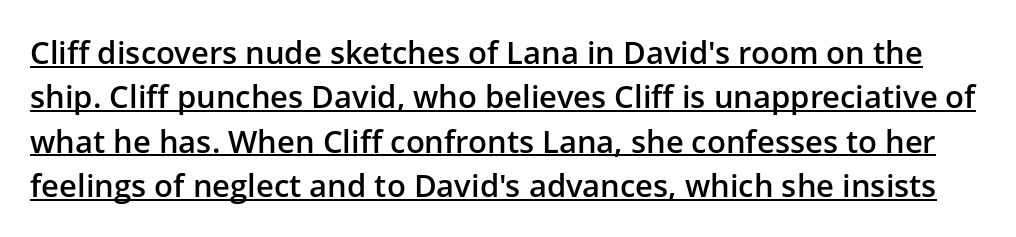
This sample has the flowing, uneven cadence of proportional lettering. Do the letters lean? They stand straight. No extra tracking has been applied to these lines. What decoration does the sample have? An underline. Observe the absence of serifs on each vertical stroke in this sample.
